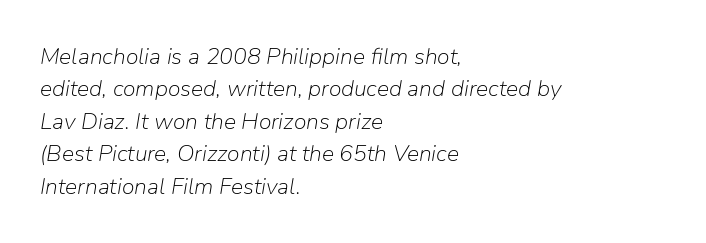
The image shows 23 px text type, italic (leaning right); set left-aligned, normal line spacing (1.41x), normal letter spacing, not underlined.
